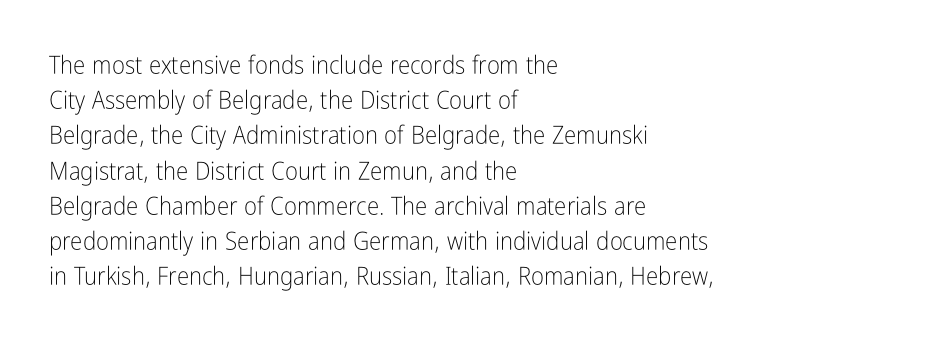
{"italic": "no", "bold": "no", "underline": "no", "align": "left", "line_spacing": "normal", "line_spacing_ratio": 1.41, "letter_spacing": "normal", "letter_spacing_em": 0.0, "glyph_px": 25}
